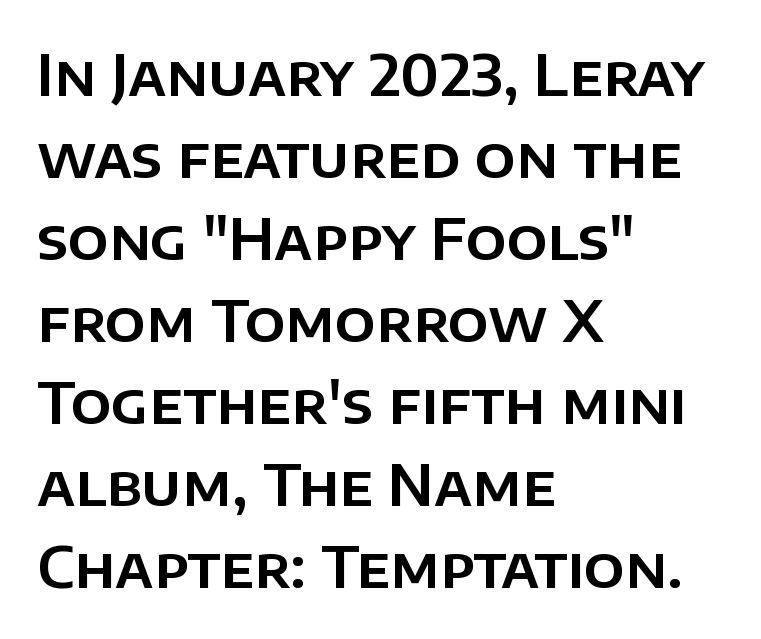
Q: Is the text italic (slanted)? A: No, it is upright.
Q: Is the typeface a serif or a sans-serif typeface? A: Sans-serif.
Q: Is the text underlined? A: No.
Q: How is the paragraph aligned? A: Left-aligned.
Q: Is the spacing between letters normal or unusually wide? A: Normal.
Q: Is the spacing between lines tight, normal or loose? A: Normal.
Q: Width (condensed, normal, or wide)? A: Normal.
Q: Stroke contrast? A: Low.
Q: x-height? A: Large.
Q: Monospaced? A: No.
